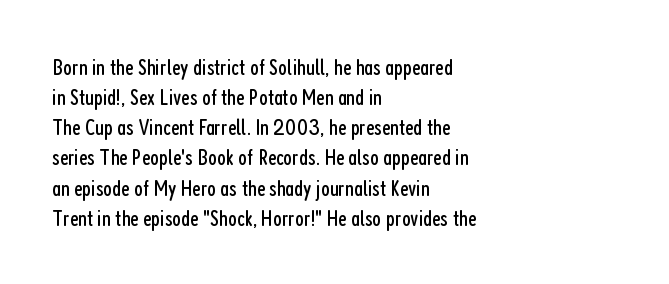
{"italic": "no", "bold": "no", "underline": "no", "align": "left", "line_spacing": "normal", "line_spacing_ratio": 1.31, "letter_spacing": "normal", "letter_spacing_em": 0.0, "glyph_px": 23}
